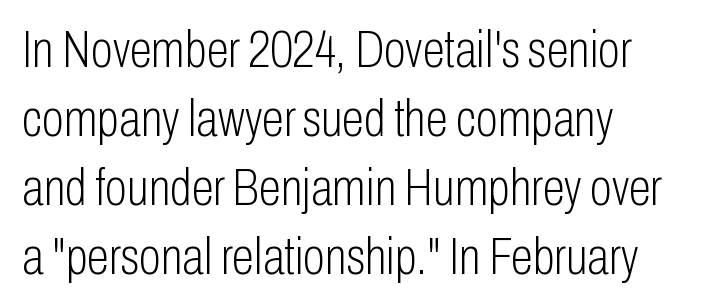
{"serif": "no", "italic": "no", "bold": "no", "weight": "light", "width": "condensed", "stroke_contrast": "low", "x_height": "medium", "monospaced": "no", "underline": "no", "align": "left", "line_spacing": "normal", "line_spacing_ratio": 1.35, "letter_spacing": "normal", "letter_spacing_em": 0.0, "glyph_px": 51}
